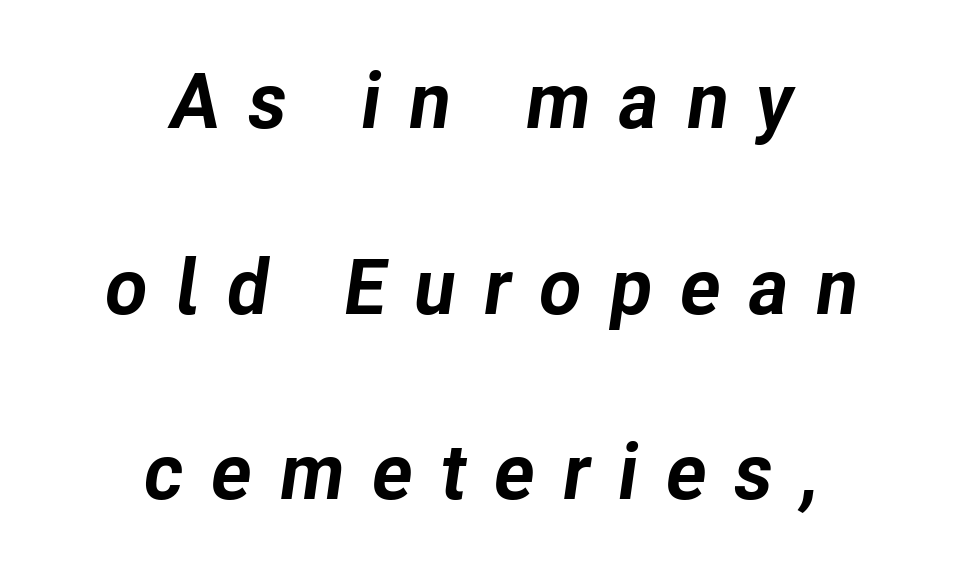
The image shows 78 px bold type, italic (leaning right); set centered, loose line spacing (2.38x), unusually wide letter spacing (+0.35 em), not underlined; low stroke contrast and a medium x-height.
